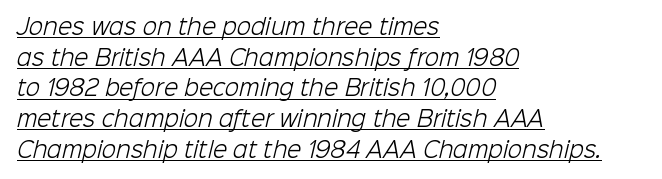
The image shows 21 px text type; set left-aligned, normal line spacing (1.46x), normal letter spacing, underlined.
